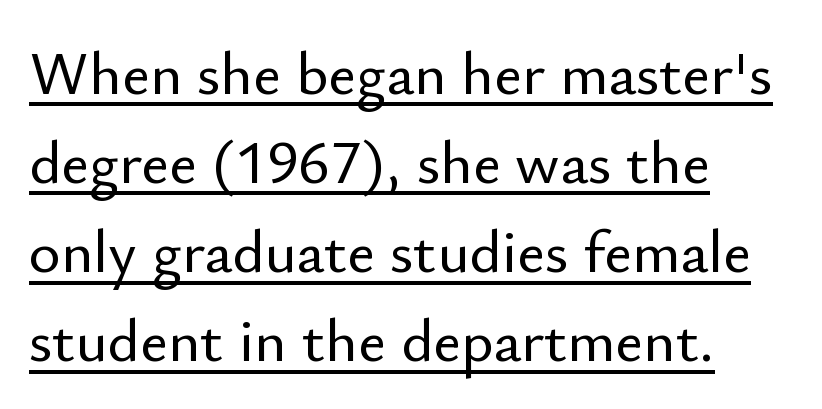
The image shows 61 px sans-serif type, upright; set left-aligned, normal line spacing (1.46x), normal letter spacing, underlined; low stroke contrast and a small x-height.
